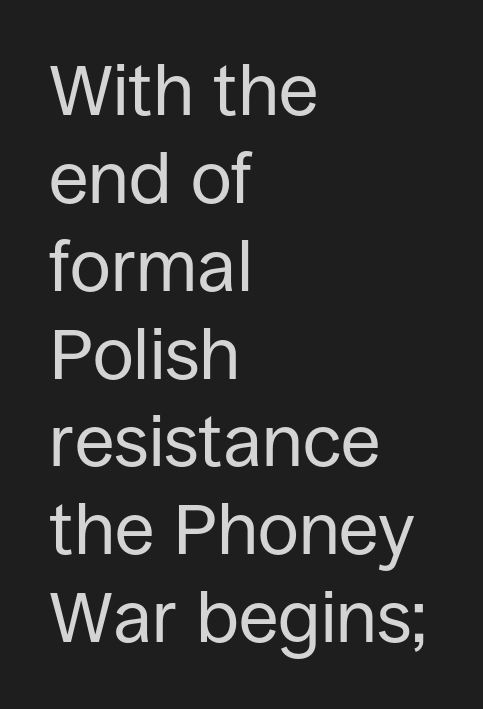
{"serif": "no", "italic": "no", "bold": "no", "weight": "regular", "width": "normal", "stroke_contrast": "low", "x_height": "large", "monospaced": "no", "underline": "no", "align": "left", "line_spacing_ratio": 1.22, "letter_spacing": "normal", "letter_spacing_em": 0.0, "glyph_px": 72}
